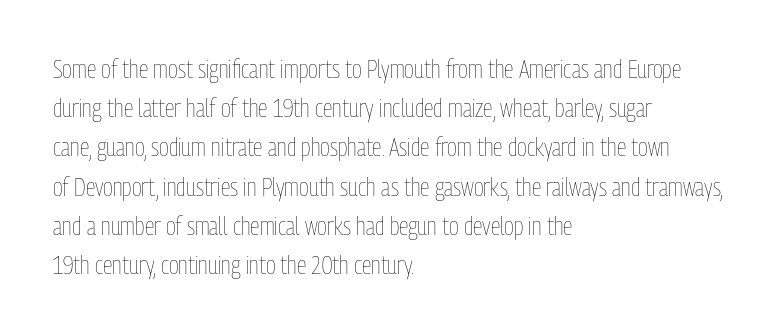
The image shows 25 px text type, upright; set left-aligned, normal line spacing (1.57x), normal letter spacing, not underlined.
